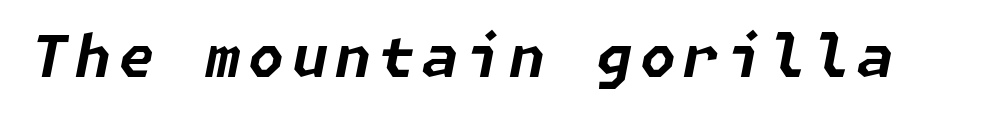
The image shows 58 px bold type, italic (leaning right); set not underlined; low stroke contrast and a medium x-height.
